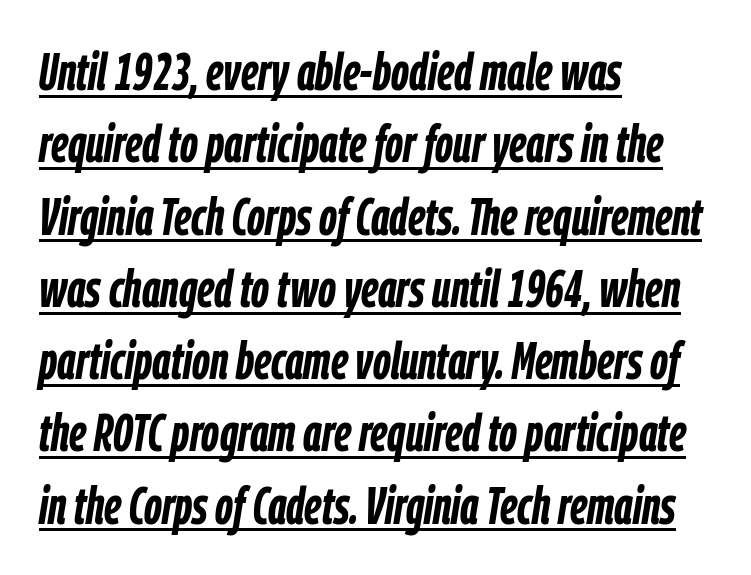
Q: Is the text bold? A: Yes.
Q: Is the text italic (slanted)? A: Yes, it leans right by about 9 degrees.
Q: Is the text underlined? A: Yes.
Q: How is the paragraph aligned? A: Left-aligned.
Q: Is the spacing between letters normal or unusually wide? A: Normal.
Q: Is the spacing between lines tight, normal or loose? A: Normal.
Q: Width (condensed, normal, or wide)? A: Condensed.
Q: Stroke contrast? A: Low.
Q: x-height? A: Medium.
Q: Monospaced? A: No.
